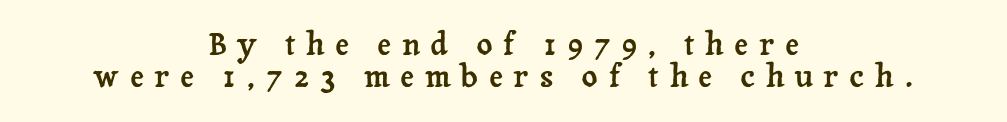
The string is rendered with underlining switched off. Classification — serif. The face used here is rendered with a markedly widened letterfit. This sample trades vertical openness for compactness between lines.
